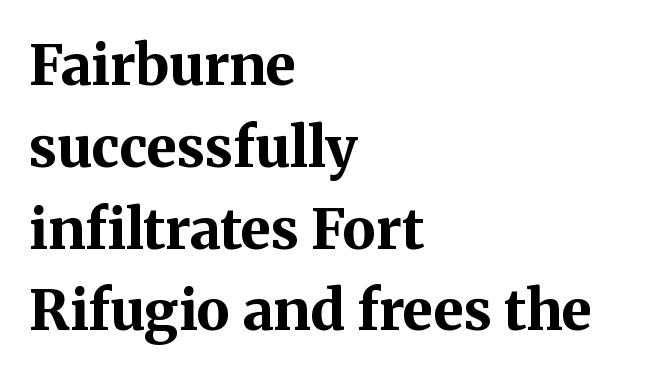
Q: Is the text bold? A: Yes.
Q: Is the text italic (slanted)? A: No, it is upright.
Q: Is the typeface a serif or a sans-serif typeface? A: Serif.
Q: Is the text underlined? A: No.
Q: How is the paragraph aligned? A: Left-aligned.
Q: Is the spacing between letters normal or unusually wide? A: Normal.
Q: Is the spacing between lines tight, normal or loose? A: Normal.
Q: Width (condensed, normal, or wide)? A: Normal.
Q: Stroke contrast? A: Medium.
Q: x-height? A: Medium.
Q: Monospaced? A: No.
